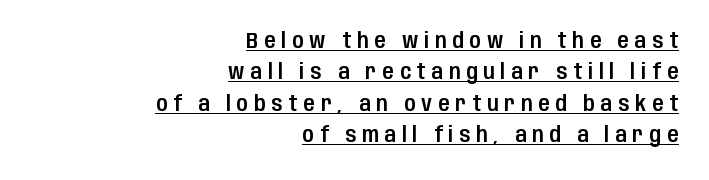
Q: Is the text italic (slanted)? A: No, it is upright.
Q: Is the text underlined? A: Yes.
Q: How is the paragraph aligned? A: Right-aligned.
Q: Is the spacing between letters normal or unusually wide? A: Unusually wide.
Q: Is the spacing between lines tight, normal or loose? A: Normal.
